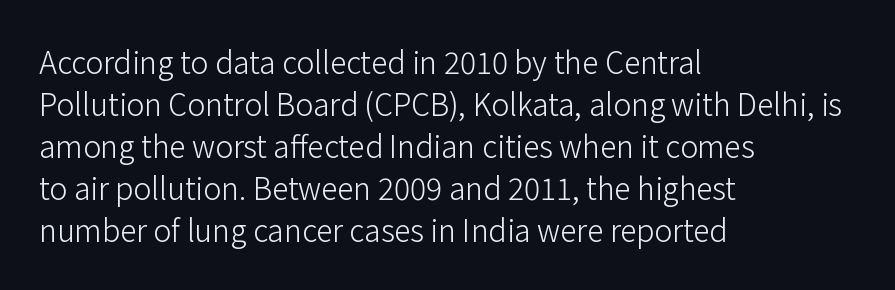
The rendering anchors every line to the left-hand side. The font sits on the lighter half of the weight spectrum, regular included. To sum up the face: it is a sans, with no serifs. Words appear dense and cohesive because spacing is normal. Designer's note — italics off, roman on. The rendering uses natural spacing where letterforms have individual widths.
